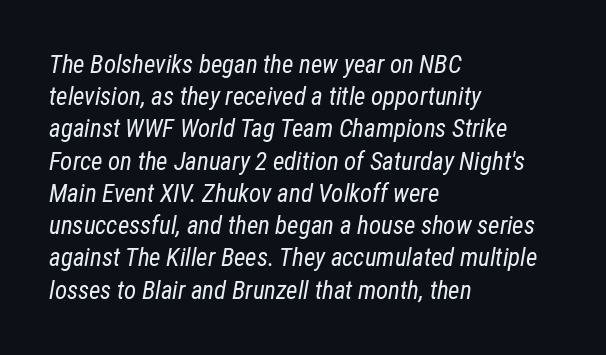
Q: Is the text bold? A: No.
Q: Is the text italic (slanted)? A: Yes, it leans right by about 12 degrees.
Q: Is the text underlined? A: No.
Q: How is the paragraph aligned? A: Left-aligned.
Q: Is the spacing between letters normal or unusually wide? A: Normal.
Q: Is the spacing between lines tight, normal or loose? A: Normal.
